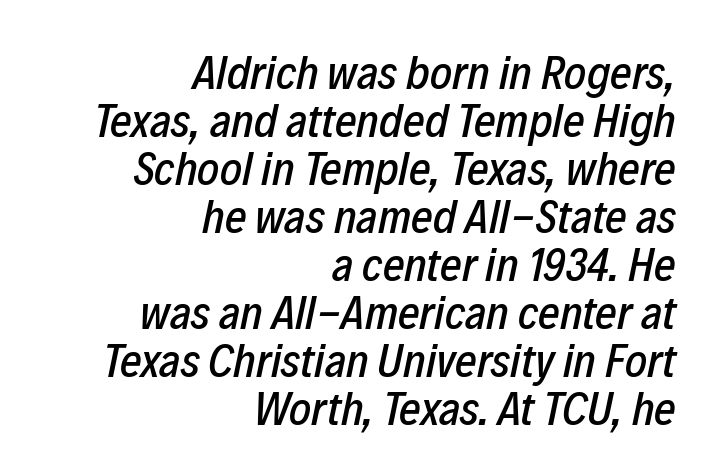
Q: Is the text italic (slanted)? A: Yes, it leans right by about 12 degrees.
Q: Is the text underlined? A: No.
Q: How is the paragraph aligned? A: Right-aligned.
Q: Is the spacing between letters normal or unusually wide? A: Normal.
Q: Is the spacing between lines tight, normal or loose? A: Tight.
Q: Width (condensed, normal, or wide)? A: Condensed.
Q: Stroke contrast? A: Low.
Q: x-height? A: Medium.
Q: Monospaced? A: No.
